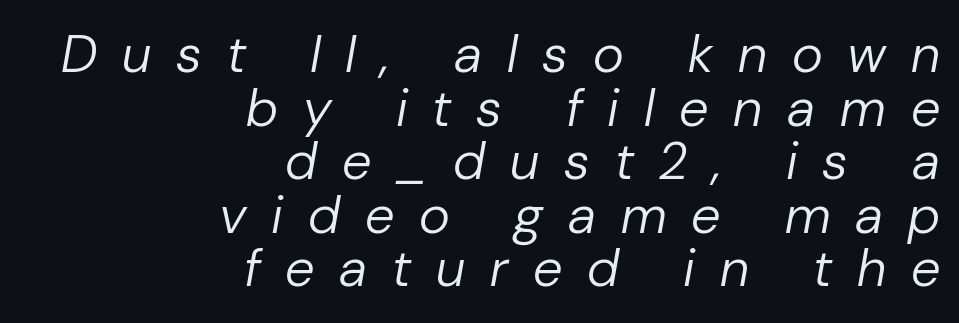
Q: Is the text bold? A: No.
Q: Is the text italic (slanted)? A: Yes, it leans right by about 10 degrees.
Q: Is the text underlined? A: No.
Q: How is the paragraph aligned? A: Right-aligned.
Q: Is the spacing between letters normal or unusually wide? A: Unusually wide.
Q: Is the spacing between lines tight, normal or loose? A: Tight.
Q: Width (condensed, normal, or wide)? A: Normal.
Q: Stroke contrast? A: Low.
Q: x-height? A: Medium.
Q: Monospaced? A: No.
